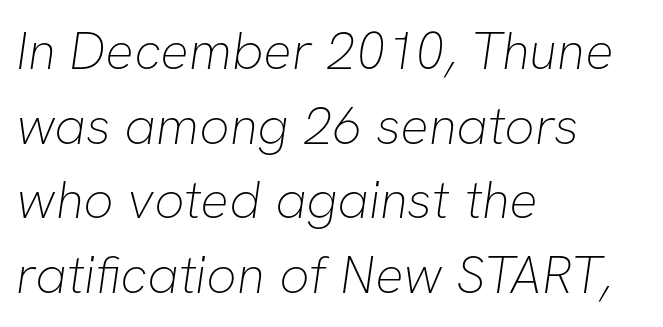
The paragraph has a hard left edge and a soft right edge. Regarding leading, the lines here are spaced in the standard way. Glance below the letters and you will spot only blank space. Are there feet on the stems? There aren't — it's a sans. The passage shown is typed in a proportional face where columns would drift.
